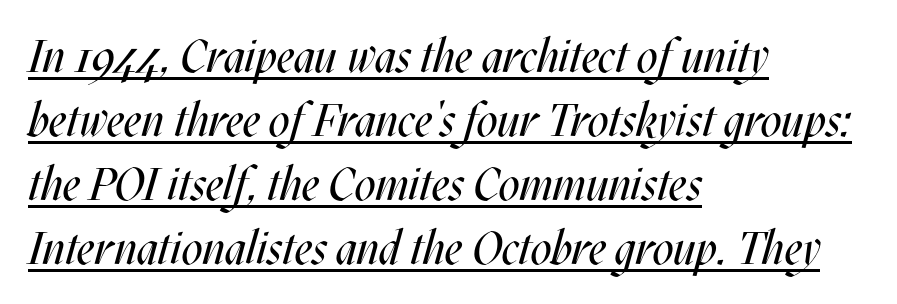
{"italic": "yes", "lean": "right", "slant_degrees": 17, "bold": "no", "weight": "regular", "width": "condensed", "stroke_contrast": "medium", "x_height": "large", "monospaced": "no", "underline": "yes", "align": "left", "line_spacing": "normal", "line_spacing_ratio": 1.39, "letter_spacing": "normal", "letter_spacing_em": 0.0, "glyph_px": 46}
